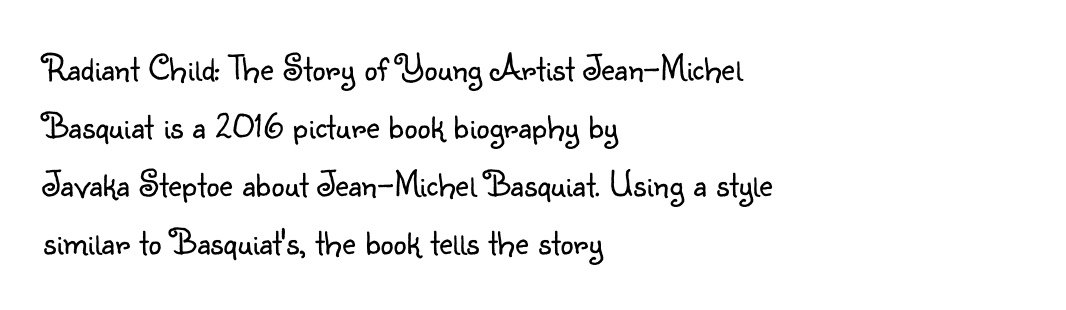
The rendering anchors every line to the left-hand side. Regular leading. The specimen reads as upright at a glance. This sample has the flowing, uneven cadence of proportional lettering. Observe the absence of serifs on each vertical stroke in this sample.
